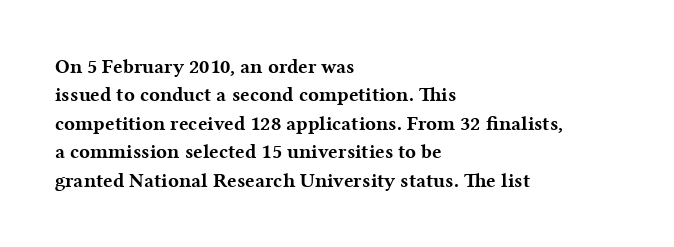
The image shows 20 px bold type, upright; set left-aligned, normal line spacing (1.42x), normal letter spacing, not underlined.
